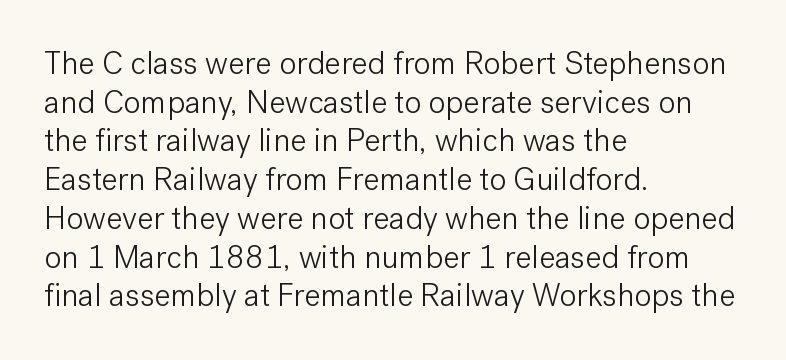
The image shows 32 px light sans-serif type, upright; set left-aligned, line spacing 1.21x, normal letter spacing, not underlined; low stroke contrast and a medium x-height.
